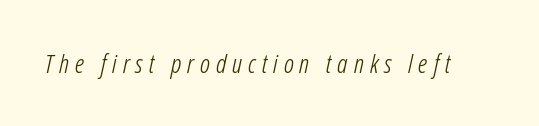
Q: Is the text bold? A: No.
Q: Is the text italic (slanted)? A: Yes, it leans right by about 12 degrees.
Q: Is the text underlined? A: No.
Q: Is the spacing between letters normal or unusually wide? A: Unusually wide.
